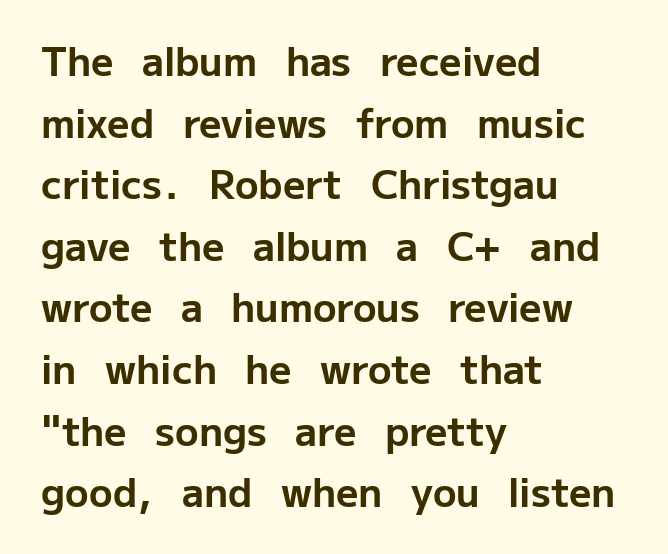
The image shows 39 px bold sans-serif type, upright; set left-aligned, normal line spacing (1.58x), normal letter spacing, not underlined; low stroke contrast and a medium x-height.
